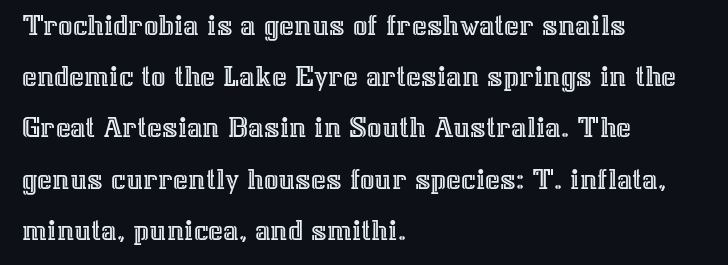
Q: Is the text italic (slanted)? A: No, it is upright.
Q: Is the text underlined? A: No.
Q: How is the paragraph aligned? A: Left-aligned.
Q: Is the spacing between letters normal or unusually wide? A: Normal.
Q: Is the spacing between lines tight, normal or loose? A: Normal.
Q: Width (condensed, normal, or wide)? A: Normal.
Q: x-height? A: Medium.
Q: Monospaced? A: No.
